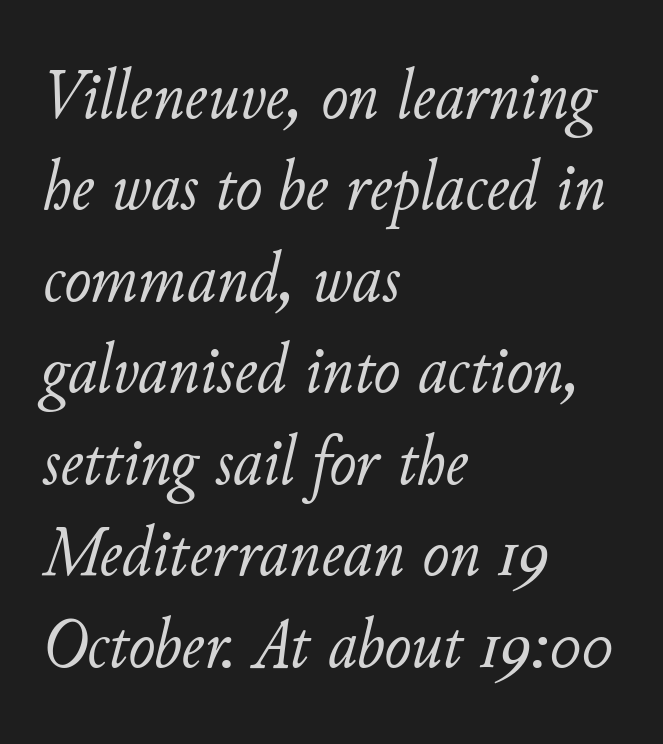
When letters slant like this, we call the style italic. The space between consecutive lines is moderate. Unbolded letterforms with no extra heft. Note the varied advance widths — an 'i' is clearly narrower than an 'm'.
